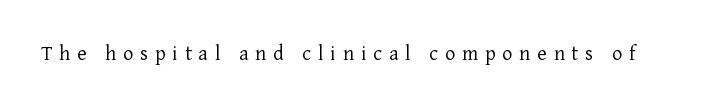
The image shows 22 px text type, upright; set unusually wide letter spacing (+0.31 em), not underlined.
